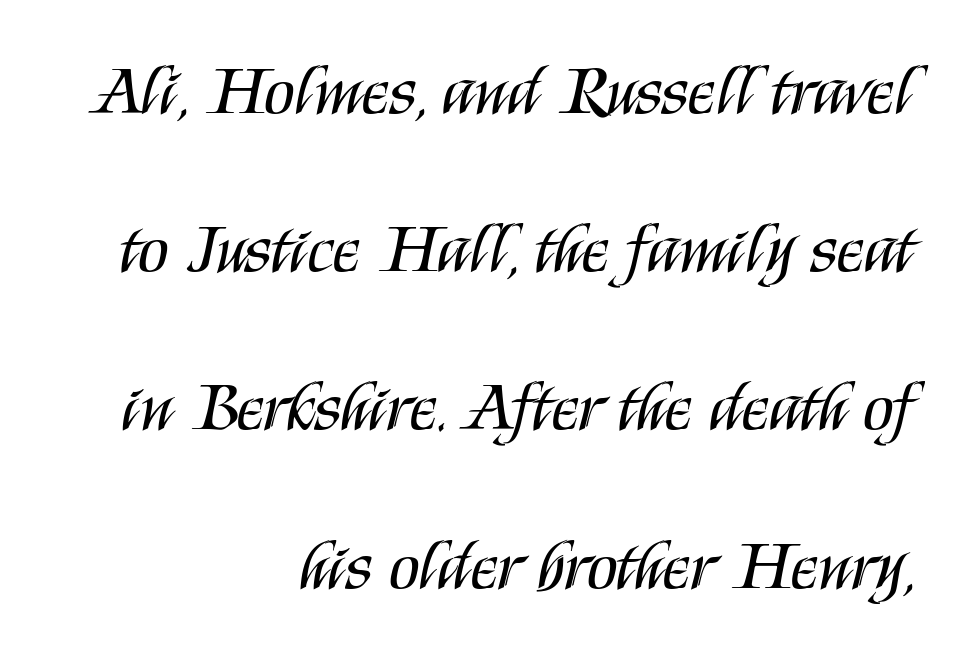
{"serif": "no", "bold": "no", "weight": "regular", "width": "condensed", "stroke_contrast": "medium", "x_height": "large", "monospaced": "no", "underline": "no", "align": "right", "line_spacing": "loose", "line_spacing_ratio": 2.26, "letter_spacing": "normal", "letter_spacing_em": 0.0, "glyph_px": 70}
